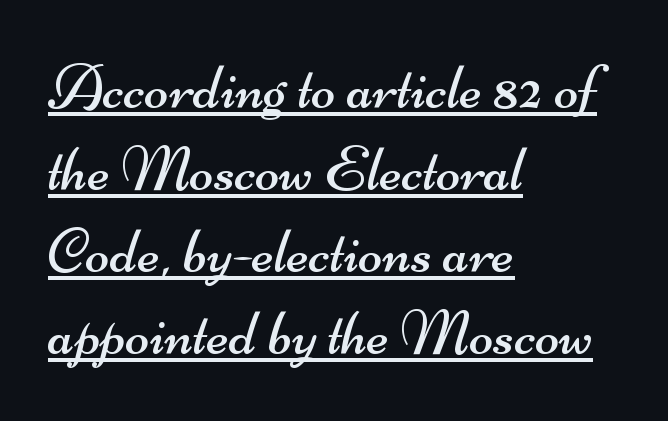
The image shows 64 px regular-weight, wide sans-serif type; set left-aligned, normal line spacing (1.28x), normal letter spacing, underlined; medium stroke contrast and a small x-height.
